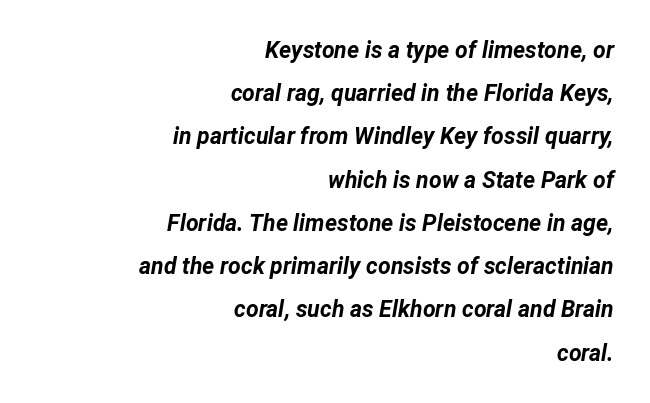
Descenders are the only things crossing below the line. Caption: bold face, heavy strokes. The paragraph has a hard right edge and a soft left edge. In terms of letterspacing, this is plain default setting. The glyphs look as if they've been sheared to an angle.
